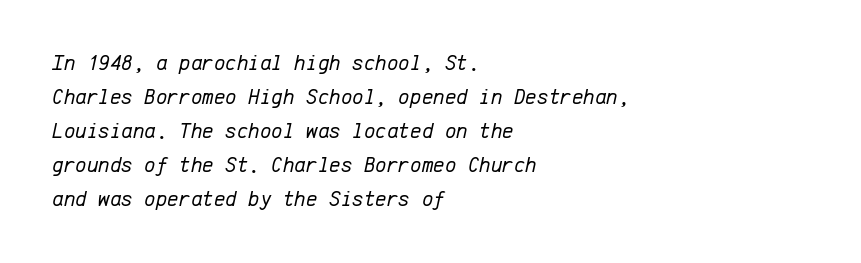
The image shows 22 px text type, italic (leaning right); set left-aligned, normal line spacing (1.54x), normal letter spacing, not underlined.
